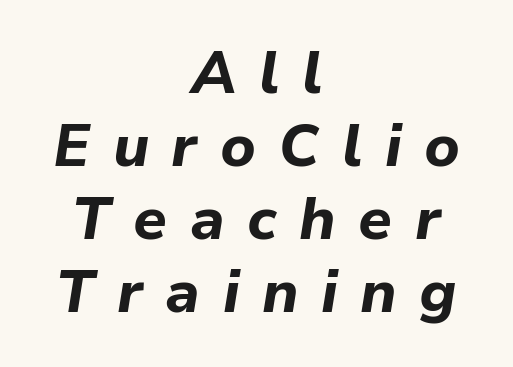
Q: Is the text bold? A: Yes.
Q: Is the text italic (slanted)? A: Yes, it leans right by about 9 degrees.
Q: Is the text underlined? A: No.
Q: How is the paragraph aligned? A: Centered.
Q: Is the spacing between letters normal or unusually wide? A: Unusually wide.
Q: Width (condensed, normal, or wide)? A: Normal.
Q: Stroke contrast? A: Low.
Q: x-height? A: Medium.
Q: Monospaced? A: No.
